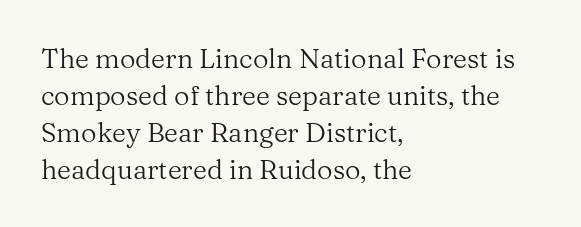
The image shows 27 px text type, upright; set left-aligned, normal line spacing (1.37x), normal letter spacing, not underlined.
